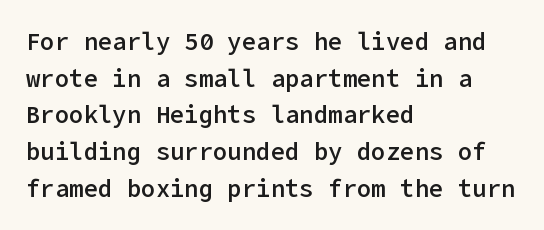
The image shows 24 px text type, upright; set left-aligned, normal line spacing (1.53x), normal letter spacing, not underlined.
